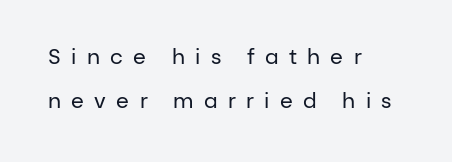
The image shows 21 px text type, upright; set left-aligned, loose line spacing (2.09x), unusually wide letter spacing (+0.49 em), not underlined.
